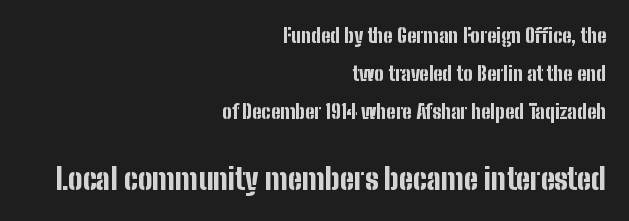
Q: Is the text bold? A: Yes.
Q: Is the text italic (slanted)? A: No, it is upright.
Q: Is the typeface a serif or a sans-serif typeface? A: Sans-serif.
Q: Is the text underlined? A: No.
Q: How is the paragraph aligned? A: Right-aligned.
Q: Is the spacing between letters normal or unusually wide? A: Normal.
Q: Which block of text is set in a larger size, the first (top) or the second (bottom)? A: The second (bottom) one.
Q: Width (condensed, normal, or wide)? A: Condensed.
Q: Stroke contrast? A: Low.
Q: x-height? A: Medium.
Q: Monospaced? A: No.
